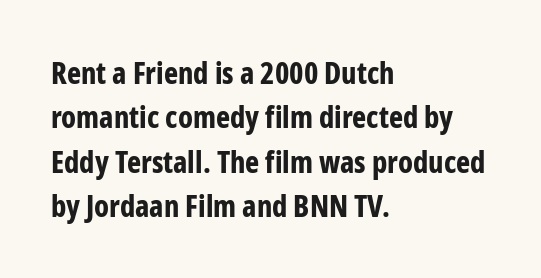
The image shows 30 px bold, condensed sans-serif type, upright; set left-aligned, normal line spacing (1.48x), normal letter spacing, not underlined; low stroke contrast and a medium x-height.
